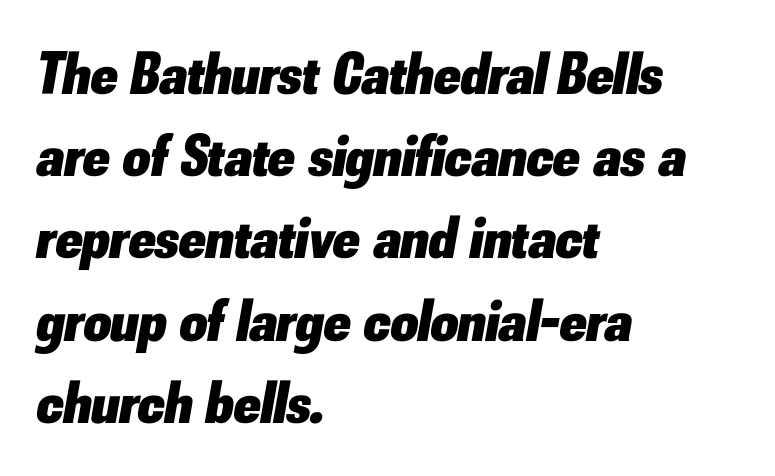
The image shows 60 px heavy type, italic (leaning right); set left-aligned, normal line spacing (1.37x), normal letter spacing, not underlined; low stroke contrast and a small x-height.
